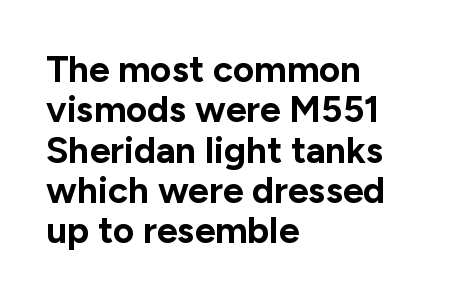
The image shows 37 px bold sans-serif type, upright; set left-aligned, tight line spacing (1.09x), normal letter spacing, not underlined; low stroke contrast and a medium x-height.
